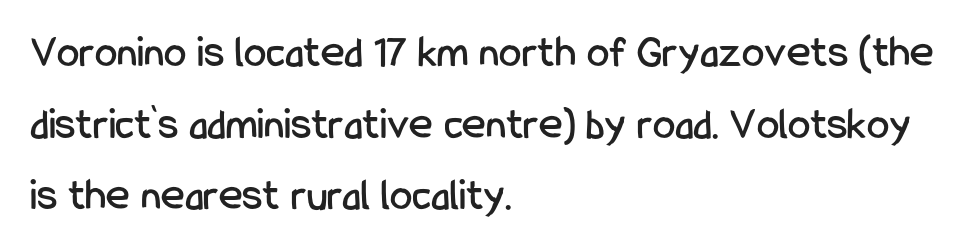
In CSS terms this would be text-align: left. Does the leading feel generous? No, just average. Unlike a traditional serif, this face leaves its strokes unadorned. Is this a fixed-width face? No — the glyphs have proportional, varying widths.
